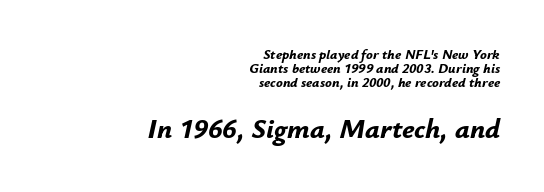
Q: Is the text bold? A: Yes.
Q: Is the text italic (slanted)? A: Yes, it leans right by about 12 degrees.
Q: Is the text underlined? A: No.
Q: How is the paragraph aligned? A: Right-aligned.
Q: Is the spacing between letters normal or unusually wide? A: Normal.
Q: Is the spacing between lines tight, normal or loose? A: Tight.
Q: Which block of text is set in a larger size, the first (top) or the second (bottom)? A: The second (bottom) one.
Q: Width (condensed, normal, or wide)? A: Normal.
Q: Stroke contrast? A: Low.
Q: x-height? A: Small.
Q: Monospaced? A: No.
